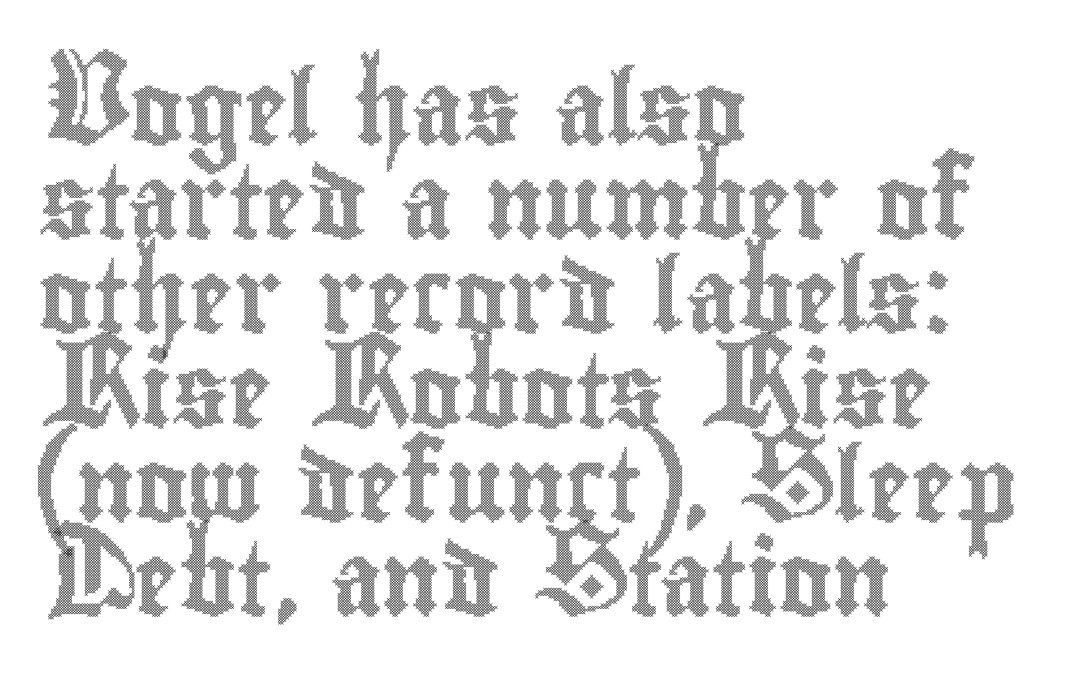
The words here are not underlined. Note the varied advance widths — an 'i' is clearly narrower than an 'm'. Is there any slant? The stems are plumb. The leading is moderate, giving the passage an even texture.
